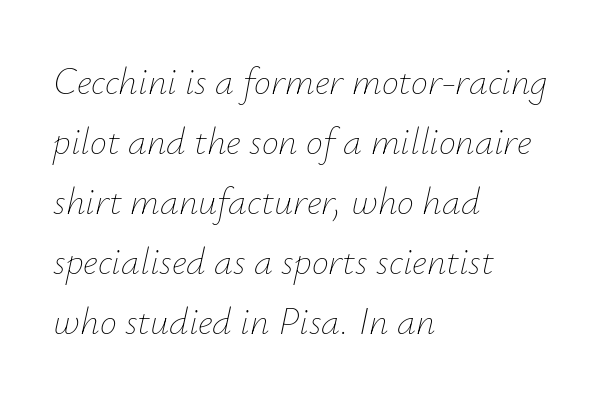
The block of text has a typical density, with ordinary space between rows. Here the designer chose a conventional face with non-uniform glyph widths. This is not heavy type; no bold has been used. What stands out about the letter spacing? Nothing — it is the standard amount. Horizontally, the lines are justified to the leading edge only.
